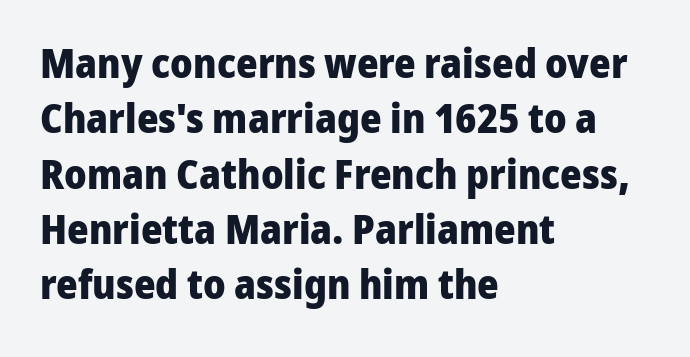
Q: Is the text bold? A: Yes.
Q: Is the text italic (slanted)? A: No, it is upright.
Q: Is the typeface a serif or a sans-serif typeface? A: Sans-serif.
Q: Is the text underlined? A: No.
Q: How is the paragraph aligned? A: Left-aligned.
Q: Is the spacing between letters normal or unusually wide? A: Normal.
Q: Is the spacing between lines tight, normal or loose? A: Normal.
Q: Width (condensed, normal, or wide)? A: Normal.
Q: Stroke contrast? A: Low.
Q: x-height? A: Medium.
Q: Monospaced? A: No.
